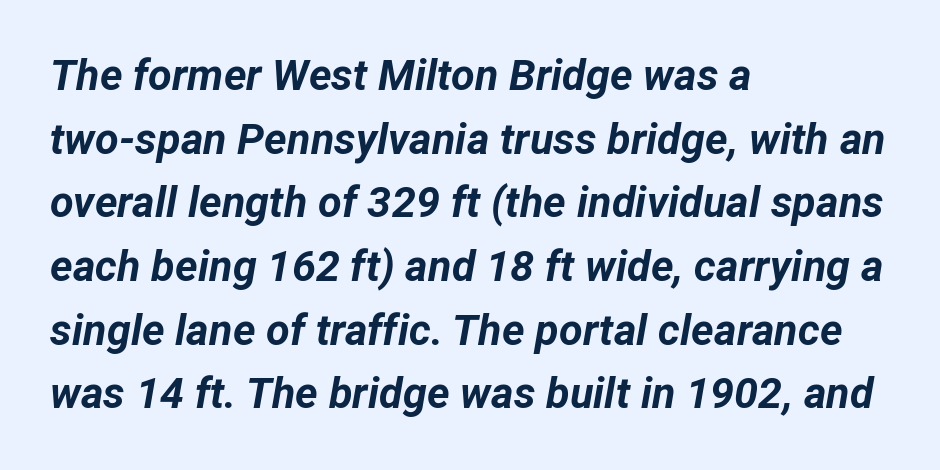
The typesetting leans heavy: a genuine bold. You can tell it's italic because the verticals aren't actually vertical. The lines in this sample share a left origin and differ only in where they stop. Here the glyphs are tracked normally, forming tight word shapes. Baseline-to-baseline distance is the conventional proportion of letter height.
